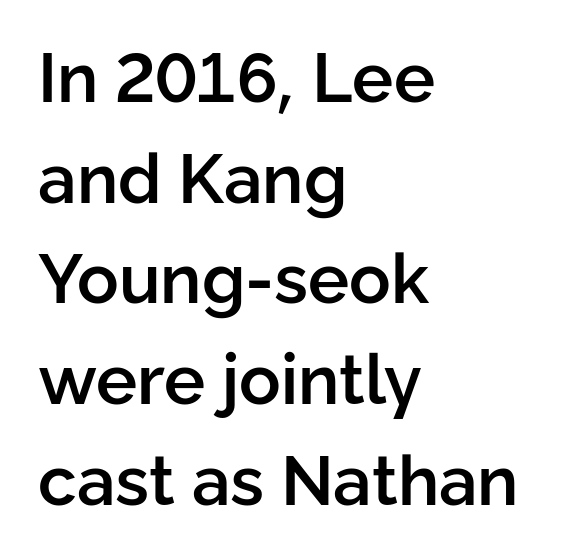
Characters remain perfectly vertical along every line. Stroke thickness is moderately raised; the sample reads as semibold. The letters carry no serifs — their stems end cleanly without finishing strokes. Clear beneath every line of the passage.
